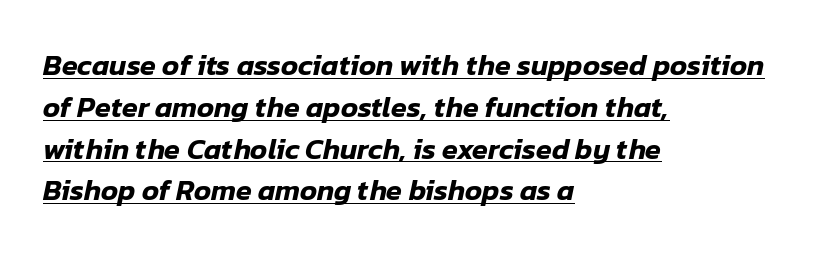
Every word sits above its own underline. Observe the lean: these are italic letterforms. Caption: standard tracking, unaltered. The passage shown is typed in a proportional face where columns would drift. Every row of glyphs begins at an identical x-position on the left.
